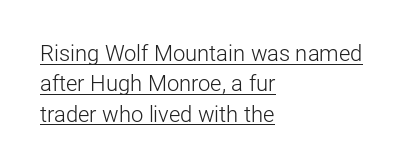
{"italic": "no", "bold": "no", "underline": "yes", "align": "left", "line_spacing": "normal", "line_spacing_ratio": 1.38, "letter_spacing": "normal", "letter_spacing_em": 0.0, "glyph_px": 22}
